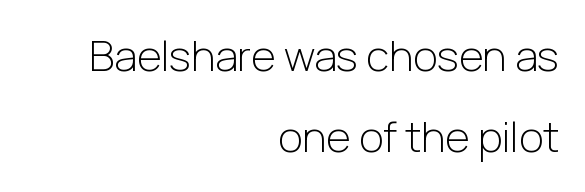
Q: Is the text bold? A: No.
Q: Is the text italic (slanted)? A: No, it is upright.
Q: Is the typeface a serif or a sans-serif typeface? A: Sans-serif.
Q: Is the text underlined? A: No.
Q: How is the paragraph aligned? A: Right-aligned.
Q: Is the spacing between letters normal or unusually wide? A: Normal.
Q: Is the spacing between lines tight, normal or loose? A: Loose.
Q: Width (condensed, normal, or wide)? A: Normal.
Q: Stroke contrast? A: Low.
Q: x-height? A: Medium.
Q: Monospaced? A: No.
